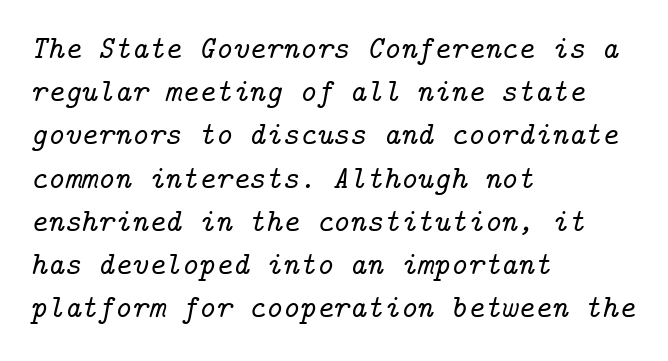
The image shows 32 px serif type, italic (leaning right); set left-aligned, normal line spacing (1.35x), normal letter spacing, not underlined; low stroke contrast and a medium x-height.
